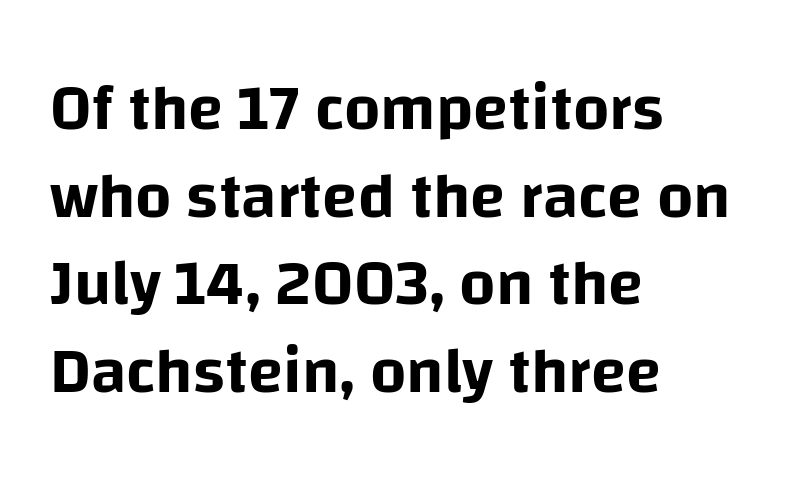
{"serif": "no", "italic": "no", "width": "normal", "stroke_contrast": "low", "x_height": "large", "monospaced": "no", "underline": "no", "align": "left", "line_spacing": "normal", "line_spacing_ratio": 1.37, "letter_spacing": "normal", "letter_spacing_em": 0.0, "glyph_px": 64}
